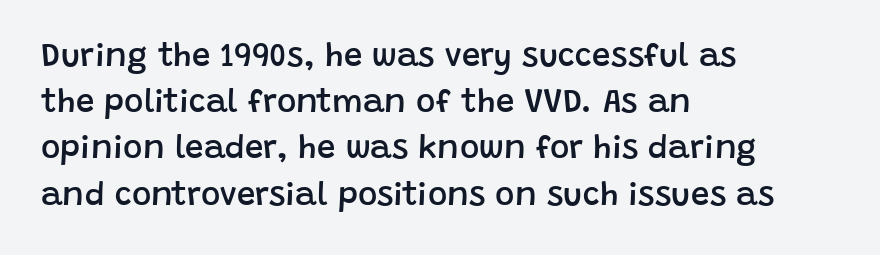
The image shows 33 px semibold sans-serif type, upright; set left-aligned, normal line spacing (1.4x), normal letter spacing, not underlined; low stroke contrast and a large x-height.
